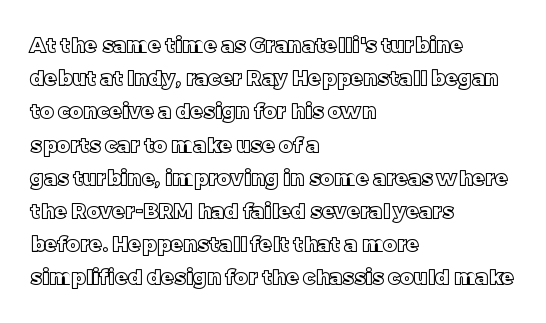
The image shows 21 px text type, upright; set left-aligned, normal line spacing (1.58x), normal letter spacing, not underlined.
